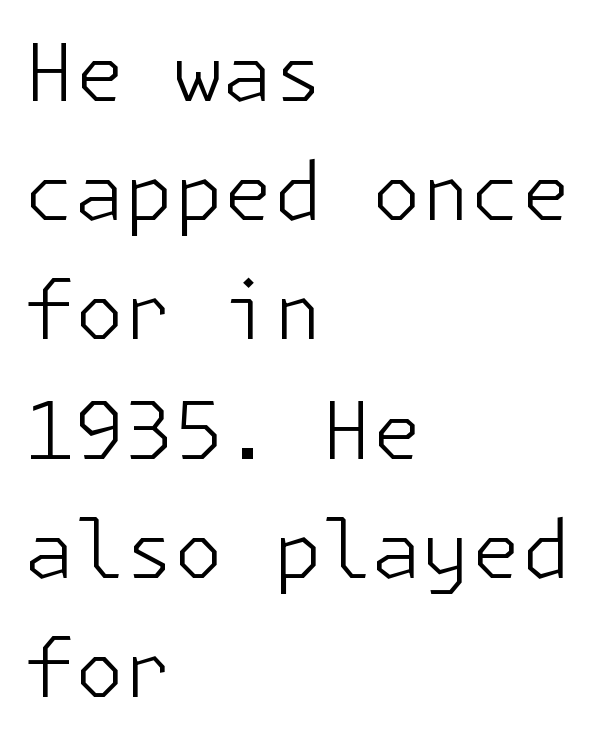
Q: Is the text bold? A: No.
Q: Is the text italic (slanted)? A: No, it is upright.
Q: Is the typeface a serif or a sans-serif typeface? A: Sans-serif.
Q: Is the text underlined? A: No.
Q: How is the paragraph aligned? A: Left-aligned.
Q: Is the spacing between letters normal or unusually wide? A: Normal.
Q: Is the spacing between lines tight, normal or loose? A: Normal.
Q: Width (condensed, normal, or wide)? A: Normal.
Q: Stroke contrast? A: Low.
Q: x-height? A: Medium.
